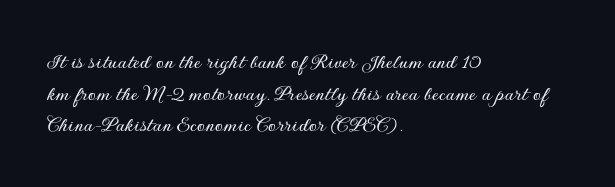
The letterforms sit shoulder to shoulder at normal distance. The paragraph has a hard left edge and a soft right edge. A clean baseline with only descenders dipping below it.
